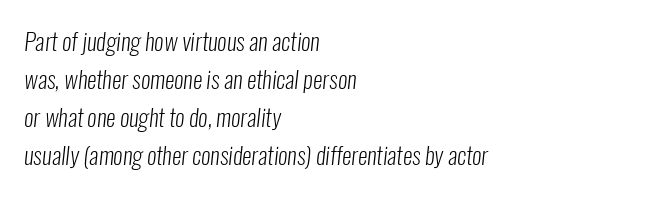
{"bold": "no", "underline": "no", "align": "left", "line_spacing": "normal", "line_spacing_ratio": 1.59, "letter_spacing": "normal", "letter_spacing_em": 0.0, "glyph_px": 24}
